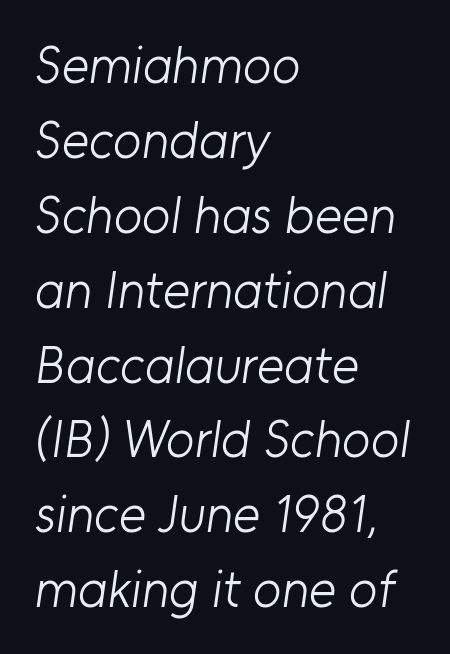
{"serif": "no", "bold": "no", "weight": "light", "width": "normal", "stroke_contrast": "low", "x_height": "medium", "monospaced": "no", "underline": "no", "align": "left", "line_spacing": "normal", "line_spacing_ratio": 1.44, "letter_spacing": "normal", "letter_spacing_em": 0.0, "glyph_px": 52}
